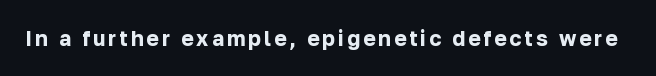
{"italic": "no", "bold": "yes", "underline": "no", "glyph_px": 21}
